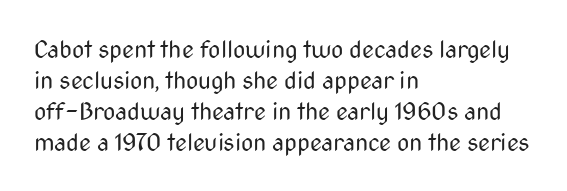
{"italic": "no", "bold": "no", "underline": "no", "align": "left", "line_spacing": "normal", "line_spacing_ratio": 1.29, "letter_spacing": "normal", "letter_spacing_em": 0.0, "glyph_px": 24}
